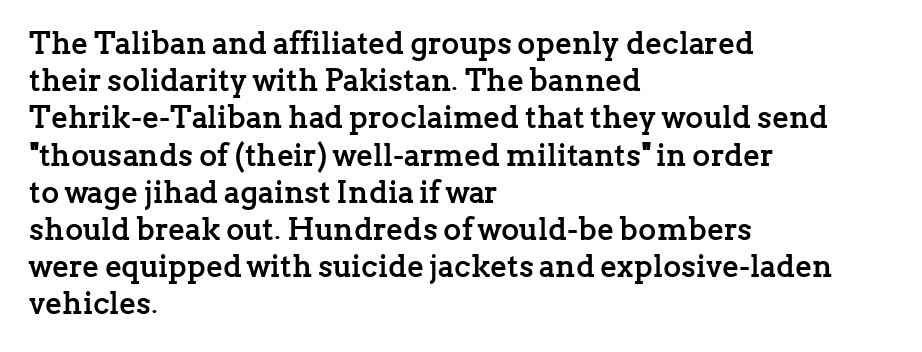
The image shows 31 px semibold serif type, upright; set left-aligned, line spacing 1.2x, normal letter spacing, not underlined; low stroke contrast and a medium x-height.
